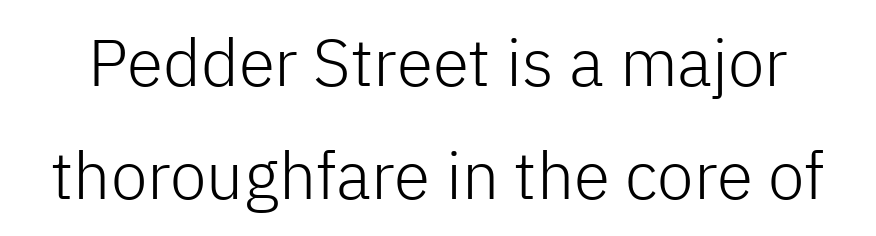
The image shows 66 px light sans-serif type, upright; set line spacing 1.71x, normal letter spacing, not underlined; low stroke contrast and a medium x-height.
